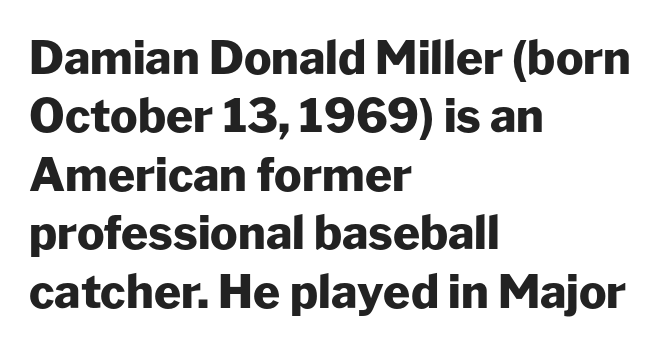
Q: Is the text bold? A: Yes.
Q: Is the text italic (slanted)? A: No, it is upright.
Q: Is the typeface a serif or a sans-serif typeface? A: Sans-serif.
Q: Is the text underlined? A: No.
Q: How is the paragraph aligned? A: Left-aligned.
Q: Is the spacing between letters normal or unusually wide? A: Normal.
Q: Is the spacing between lines tight, normal or loose? A: Normal.
Q: Width (condensed, normal, or wide)? A: Normal.
Q: Stroke contrast? A: Low.
Q: x-height? A: Medium.
Q: Monospaced? A: No.
